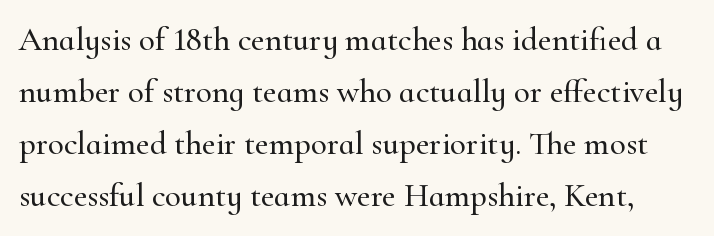
Q: Is the text italic (slanted)? A: No, it is upright.
Q: Is the typeface a serif or a sans-serif typeface? A: Serif.
Q: Is the text underlined? A: No.
Q: Is the spacing between letters normal or unusually wide? A: Normal.
Q: Is the spacing between lines tight, normal or loose? A: Normal.
Q: Width (condensed, normal, or wide)? A: Normal.
Q: Stroke contrast? A: High.
Q: x-height? A: Small.
Q: Monospaced? A: No.
